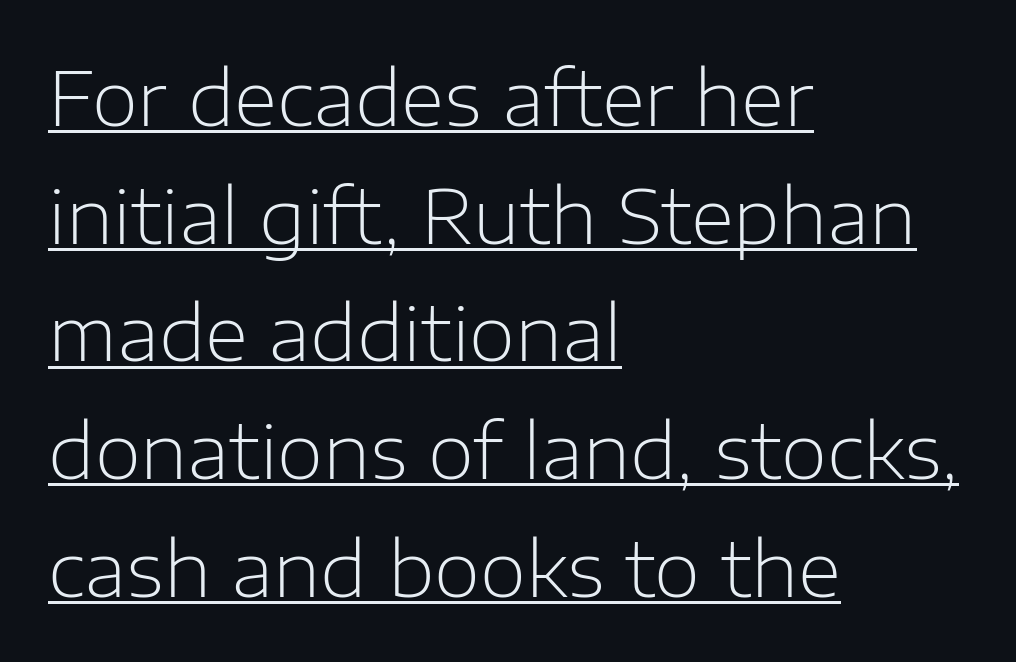
Q: Is the text bold? A: No.
Q: Is the text italic (slanted)? A: No, it is upright.
Q: Is the typeface a serif or a sans-serif typeface? A: Sans-serif.
Q: Is the text underlined? A: Yes.
Q: How is the paragraph aligned? A: Left-aligned.
Q: Is the spacing between letters normal or unusually wide? A: Normal.
Q: Is the spacing between lines tight, normal or loose? A: Normal.
Q: Width (condensed, normal, or wide)? A: Normal.
Q: Stroke contrast? A: Low.
Q: x-height? A: Medium.
Q: Monospaced? A: No.
